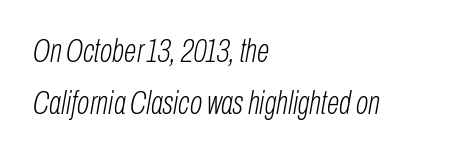
The image shows 33 px light, condensed type, italic (leaning right); set left-aligned, normal line spacing (1.57x), normal letter spacing, not underlined; low stroke contrast and a medium x-height.
